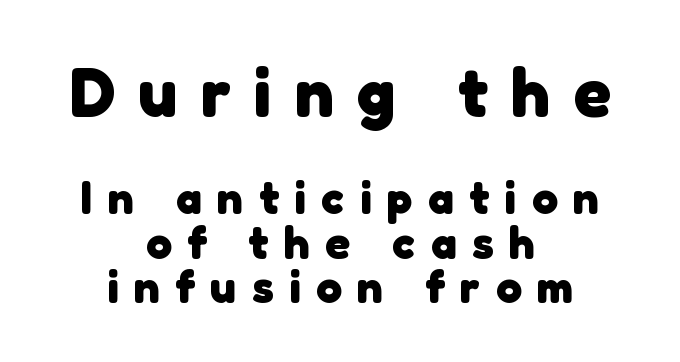
The image shows 69 px heavy sans-serif type; set centered, tight line spacing (0.96x), unusually wide letter spacing (+0.34 em), not underlined; the first (top) block is 1.5x larger; low stroke contrast and a medium x-height.
